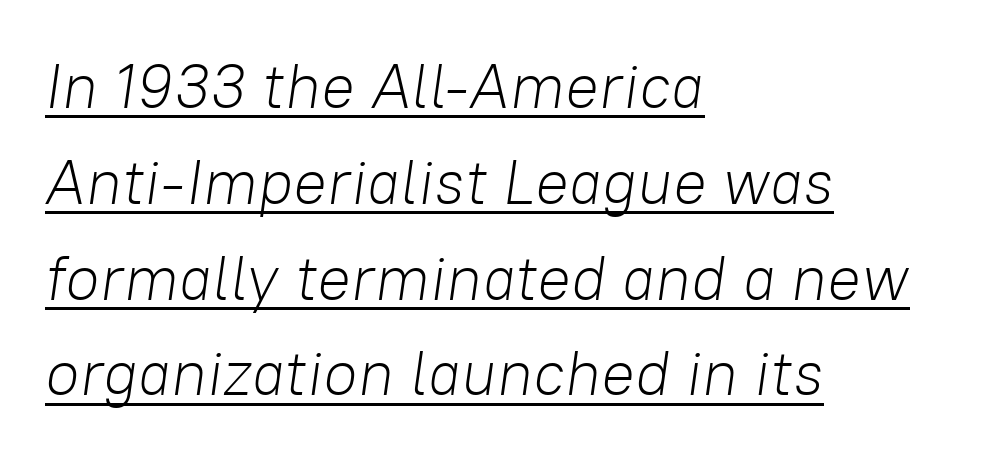
Q: Is the text bold? A: No.
Q: Is the text italic (slanted)? A: Yes, it leans right by about 8 degrees.
Q: Is the text underlined? A: Yes.
Q: How is the paragraph aligned? A: Left-aligned.
Q: Is the spacing between letters normal or unusually wide? A: Normal.
Q: Is the spacing between lines tight, normal or loose? A: Normal.
Q: Width (condensed, normal, or wide)? A: Normal.
Q: Stroke contrast? A: Low.
Q: x-height? A: Medium.
Q: Monospaced? A: No.
